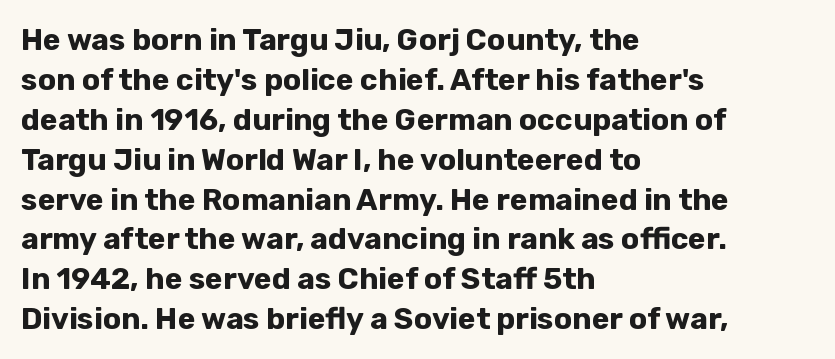
Is there much room between lines? A standard amount, neither cramped nor airy. Tall strokes in this sample are plumb rather than angled. Here the glyphs are tracked normally, forming tight word shapes. Plenty of ink on the page — the face is bold.
